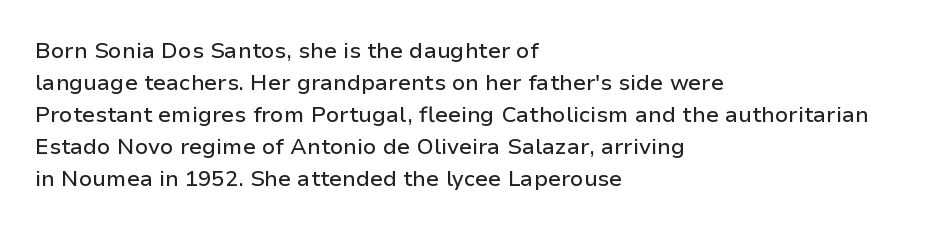
{"italic": "no", "underline": "no", "align": "left", "line_spacing": "normal", "line_spacing_ratio": 1.45, "letter_spacing": "normal", "letter_spacing_em": 0.0, "glyph_px": 22}
